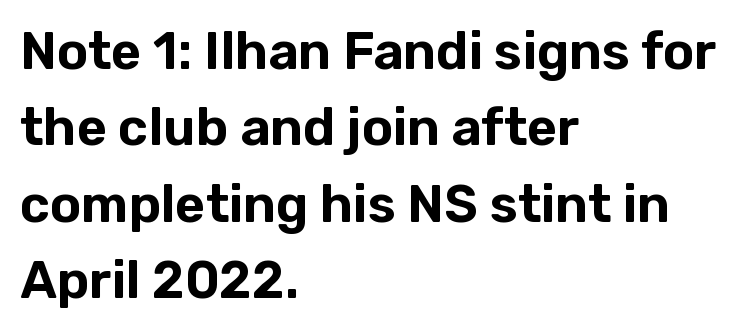
The image shows 52 px sans-serif type, upright; set left-aligned, normal line spacing (1.47x), normal letter spacing, not underlined; low stroke contrast and a medium x-height.
